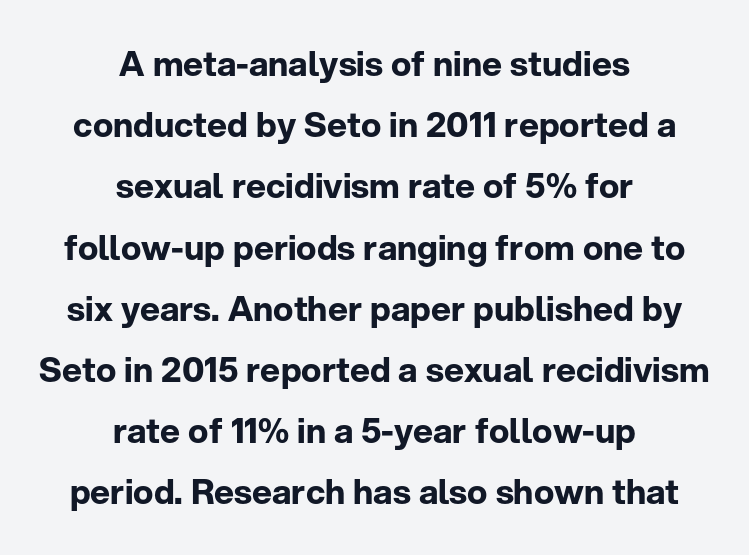
Q: Is the text bold? A: Yes.
Q: Is the text italic (slanted)? A: No, it is upright.
Q: Is the typeface a serif or a sans-serif typeface? A: Sans-serif.
Q: Is the text underlined? A: No.
Q: How is the paragraph aligned? A: Centered.
Q: Is the spacing between letters normal or unusually wide? A: Normal.
Q: Width (condensed, normal, or wide)? A: Normal.
Q: Stroke contrast? A: Low.
Q: x-height? A: Medium.
Q: Monospaced? A: No.
